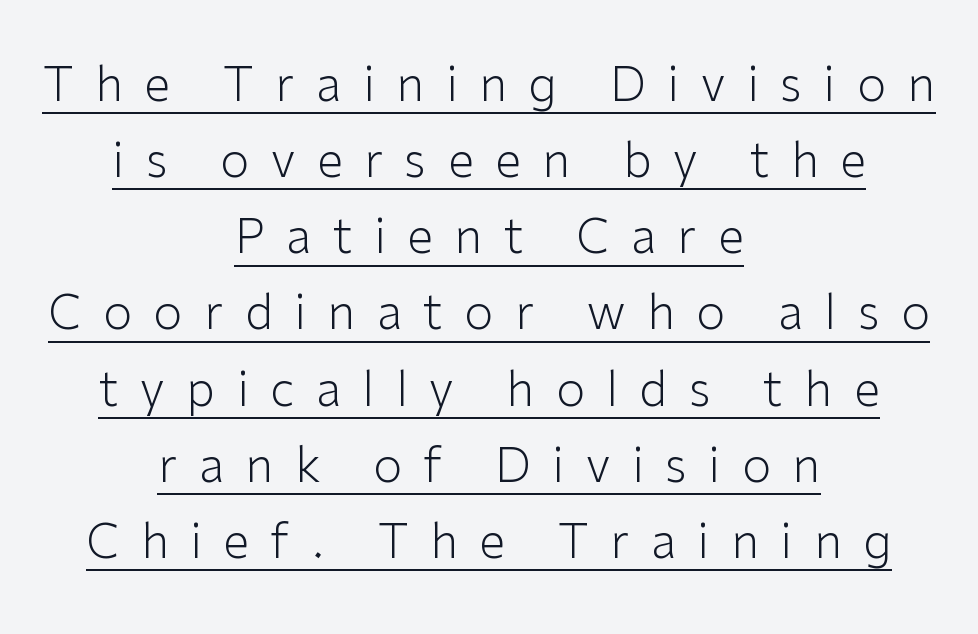
Q: Is the text bold? A: No.
Q: Is the text italic (slanted)? A: No, it is upright.
Q: Is the typeface a serif or a sans-serif typeface? A: Sans-serif.
Q: Is the text underlined? A: Yes.
Q: How is the paragraph aligned? A: Centered.
Q: Is the spacing between letters normal or unusually wide? A: Unusually wide.
Q: Is the spacing between lines tight, normal or loose? A: Normal.
Q: Width (condensed, normal, or wide)? A: Normal.
Q: Stroke contrast? A: Low.
Q: x-height? A: Medium.
Q: Monospaced? A: No.
